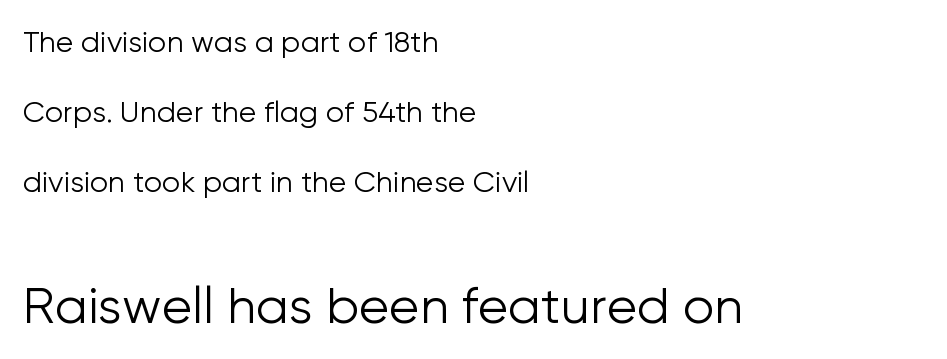
{"serif": "no", "italic": "no", "bold": "no", "weight": "light", "width": "normal", "stroke_contrast": "low", "x_height": "medium", "monospaced": "no", "underline": "no", "align": "left", "line_spacing": "loose", "line_spacing_ratio": 2.42, "letter_spacing": "normal", "letter_spacing_em": 0.0, "larger_block": "second", "size_ratio": 1.72, "glyph_px": 50}
